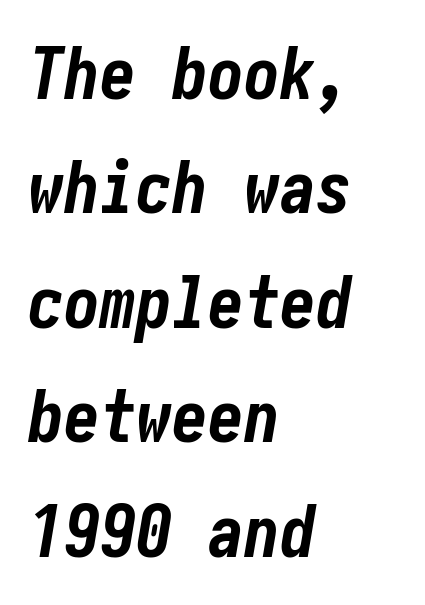
{"italic": "yes", "lean": "right", "slant_degrees": 10, "bold": "yes", "weight": "bold", "width": "condensed", "stroke_contrast": "low", "x_height": "medium", "underline": "no", "align": "left", "line_spacing": "normal", "line_spacing_ratio": 1.59, "letter_spacing": "normal", "letter_spacing_em": 0.0, "glyph_px": 72}
